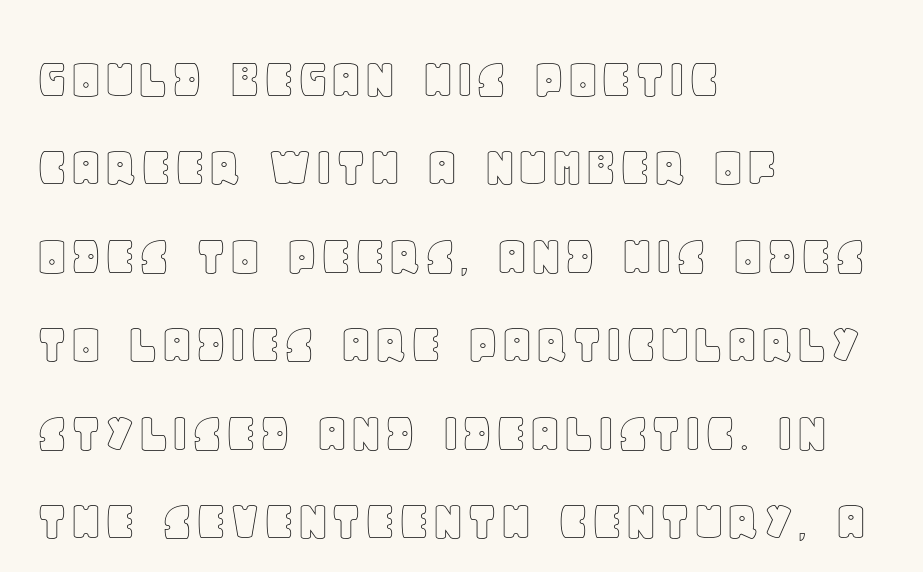
{"italic": "no", "width": "normal", "x_height": "large", "monospaced": "no", "underline": "no", "align": "left", "line_spacing": "normal", "line_spacing_ratio": 1.5, "letter_spacing": "normal", "letter_spacing_em": 0.0, "glyph_px": 59}
